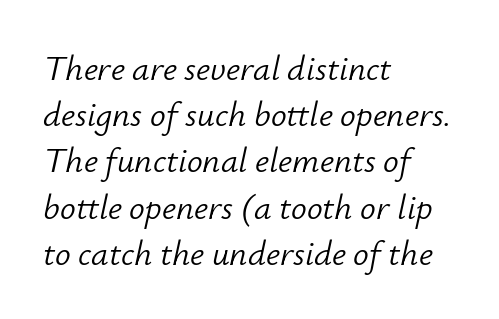
The image shows 35 px light type, italic (leaning right); set left-aligned, normal line spacing (1.32x), normal letter spacing, not underlined; low stroke contrast and a small x-height.
